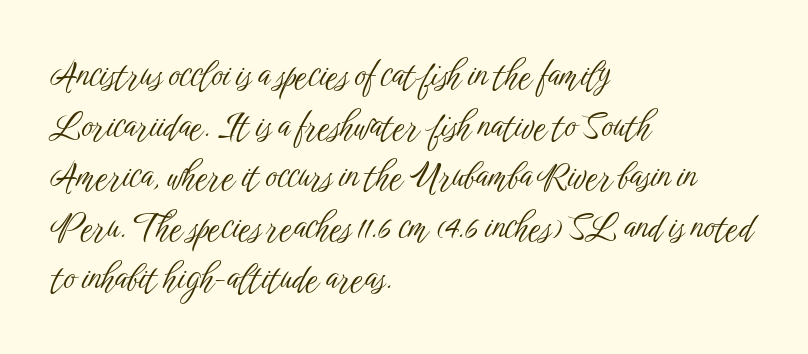
Q: Is the text bold? A: No.
Q: Is the text italic (slanted)? A: Yes.
Q: Is the typeface a serif or a sans-serif typeface? A: Sans-serif.
Q: Is the text underlined? A: No.
Q: How is the paragraph aligned? A: Left-aligned.
Q: Is the spacing between letters normal or unusually wide? A: Normal.
Q: Is the spacing between lines tight, normal or loose? A: Normal.
Q: Width (condensed, normal, or wide)? A: Condensed.
Q: Stroke contrast? A: Low.
Q: x-height? A: Medium.
Q: Monospaced? A: No.
